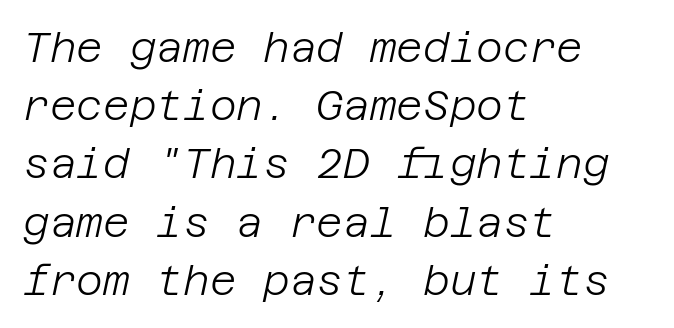
Q: Is the text bold? A: No.
Q: Is the text italic (slanted)? A: Yes, it leans right by about 12 degrees.
Q: Is the text underlined? A: No.
Q: How is the paragraph aligned? A: Left-aligned.
Q: Is the spacing between letters normal or unusually wide? A: Normal.
Q: Is the spacing between lines tight, normal or loose? A: Normal.
Q: Width (condensed, normal, or wide)? A: Normal.
Q: Stroke contrast? A: Low.
Q: x-height? A: Large.
